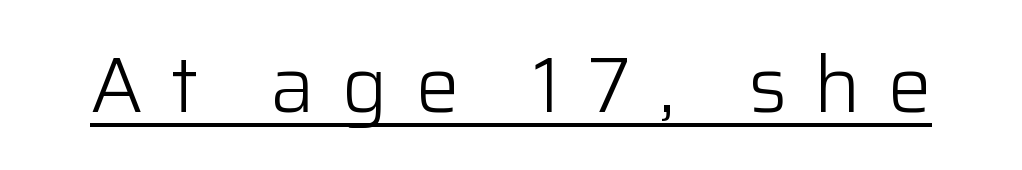
The image shows 78 px light sans-serif type, upright; set unusually wide letter spacing (+0.35 em), underlined; low stroke contrast and a medium x-height.
